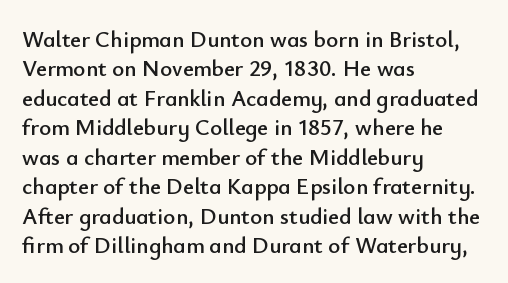
{"italic": "no", "underline": "no", "align": "left", "line_spacing": "normal", "line_spacing_ratio": 1.28, "letter_spacing": "normal", "letter_spacing_em": 0.0, "glyph_px": 23}
